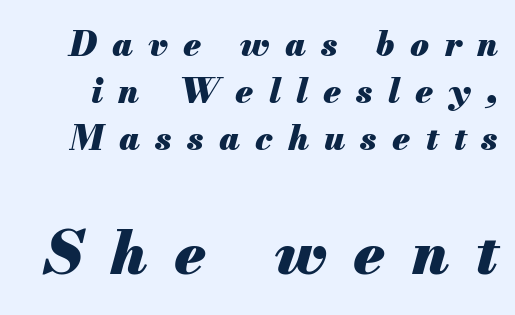
Q: Is the text bold? A: Yes.
Q: Is the text italic (slanted)? A: Yes, it leans right by about 13 degrees.
Q: Is the text underlined? A: No.
Q: Is the spacing between letters normal or unusually wide? A: Unusually wide.
Q: Is the spacing between lines tight, normal or loose? A: Normal.
Q: Which block of text is set in a larger size, the first (top) or the second (bottom)? A: The second (bottom) one.
Q: Width (condensed, normal, or wide)? A: Normal.
Q: Stroke contrast? A: Medium.
Q: x-height? A: Small.
Q: Monospaced? A: No.
